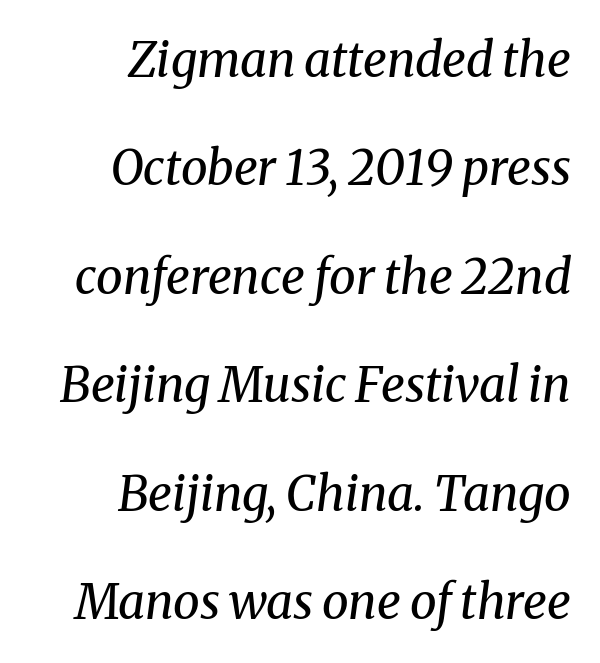
Compared with typical paragraphs, the rows here are farther apart. When letters slant like this, we call the style italic. Typeset ragged left — the right edge is the straight one. Serif or sans? Serif — the stroke terminals have little feet. Observe the ordinary spacing: letters are neighbours, not strangers.
